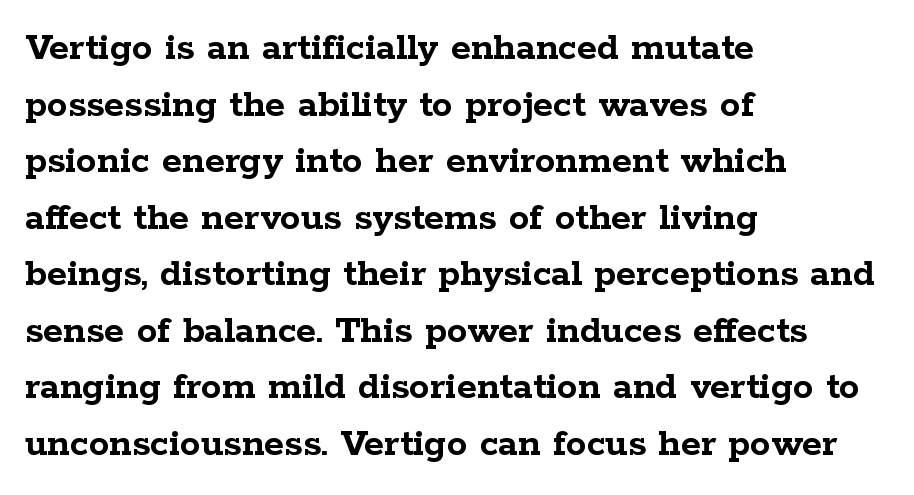
Q: Is the text bold? A: Yes.
Q: Is the text italic (slanted)? A: No, it is upright.
Q: Is the typeface a serif or a sans-serif typeface? A: Serif.
Q: Is the text underlined? A: No.
Q: How is the paragraph aligned? A: Left-aligned.
Q: Is the spacing between letters normal or unusually wide? A: Normal.
Q: Is the spacing between lines tight, normal or loose? A: Normal.
Q: Width (condensed, normal, or wide)? A: Wide.
Q: Stroke contrast? A: Low.
Q: x-height? A: Medium.
Q: Monospaced? A: No.
